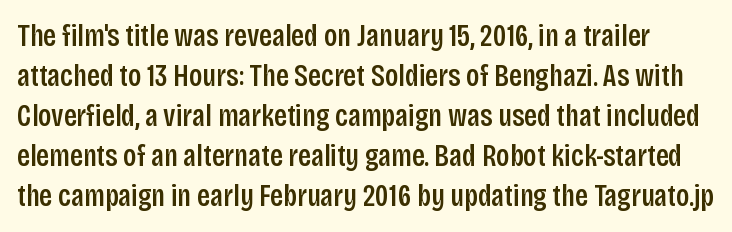
Q: Is the text italic (slanted)? A: No, it is upright.
Q: Is the typeface a serif or a sans-serif typeface? A: Sans-serif.
Q: Is the text underlined? A: No.
Q: Is the spacing between letters normal or unusually wide? A: Normal.
Q: Is the spacing between lines tight, normal or loose? A: Normal.
Q: Width (condensed, normal, or wide)? A: Condensed.
Q: Stroke contrast? A: Low.
Q: x-height? A: Large.
Q: Monospaced? A: No.
